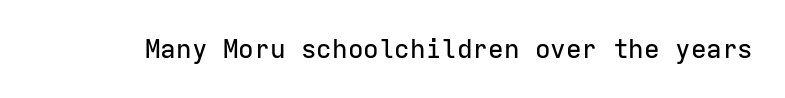
The image shows 26 px text type, upright; set normal letter spacing, not underlined.
